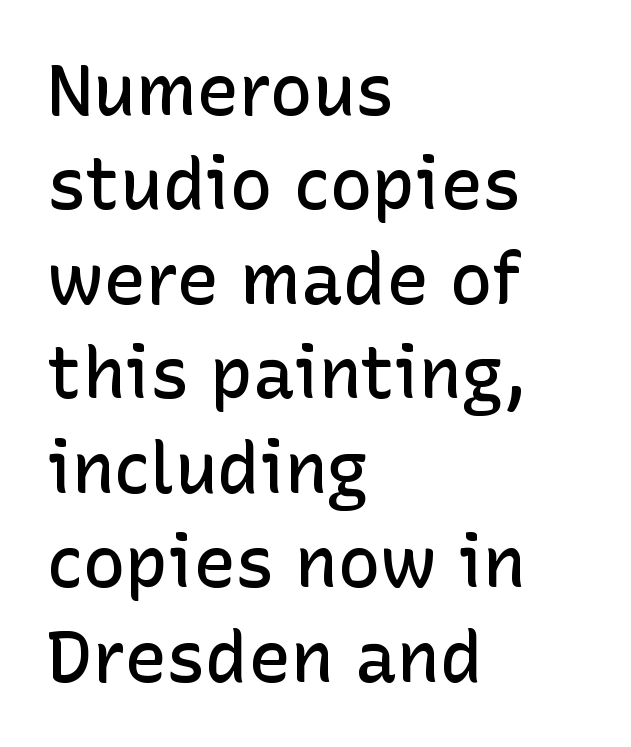
The image shows 71 px semibold sans-serif type, upright; set left-aligned, normal line spacing (1.33x), normal letter spacing, not underlined; low stroke contrast and a medium x-height.
